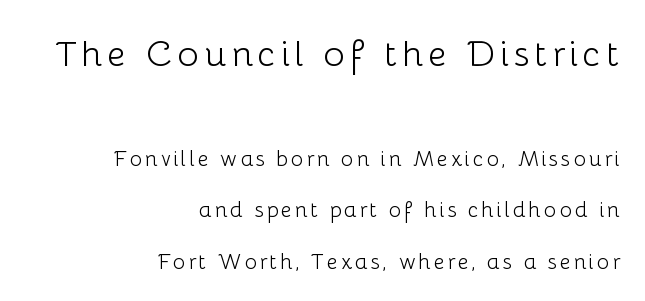
The image shows 36 px light sans-serif type, upright; set right-aligned, loose line spacing (2.45x), not underlined; the first (top) block is 1.71x larger; low stroke contrast and a medium x-height.
